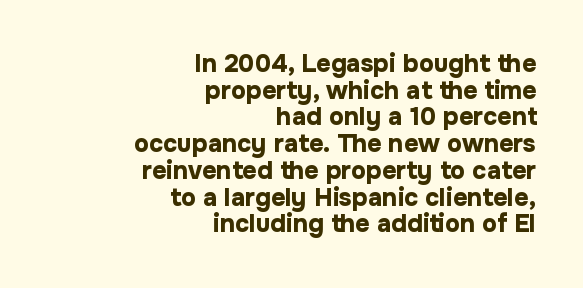
{"italic": "no", "bold": "yes", "underline": "no", "align": "right", "line_spacing": "tight", "line_spacing_ratio": 1.07, "letter_spacing": "normal", "letter_spacing_em": 0.0, "glyph_px": 25}
